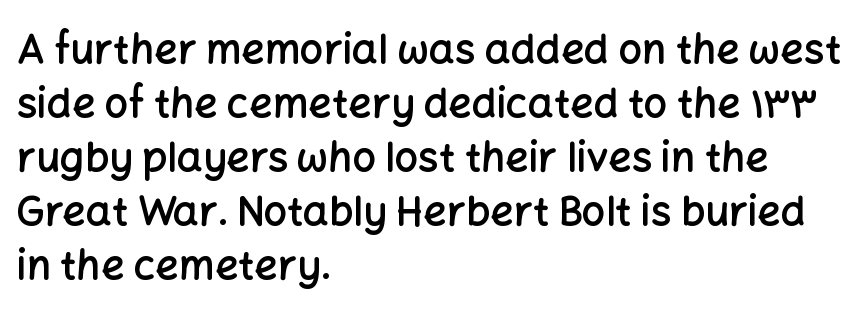
The image shows 41 px semibold sans-serif type, upright; set left-aligned, normal line spacing (1.32x), normal letter spacing, not underlined; low stroke contrast and a medium x-height.
